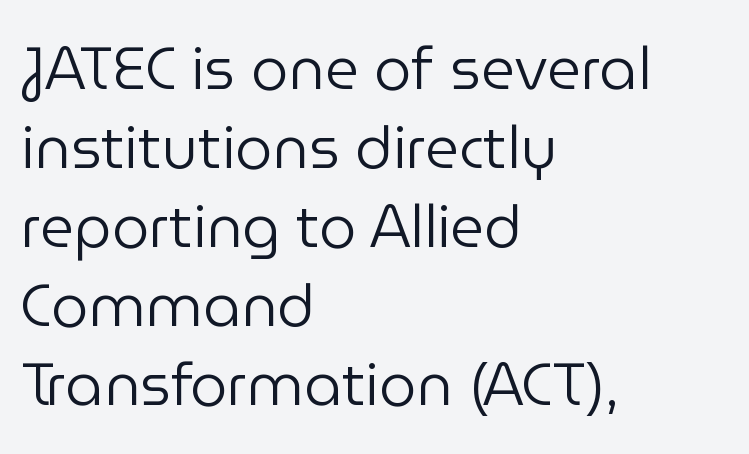
Q: Is the text bold? A: No.
Q: Is the text italic (slanted)? A: No, it is upright.
Q: Is the typeface a serif or a sans-serif typeface? A: Sans-serif.
Q: Is the text underlined? A: No.
Q: How is the paragraph aligned? A: Left-aligned.
Q: Is the spacing between letters normal or unusually wide? A: Normal.
Q: Is the spacing between lines tight, normal or loose? A: Normal.
Q: Width (condensed, normal, or wide)? A: Normal.
Q: Stroke contrast? A: Low.
Q: x-height? A: Medium.
Q: Monospaced? A: No.
